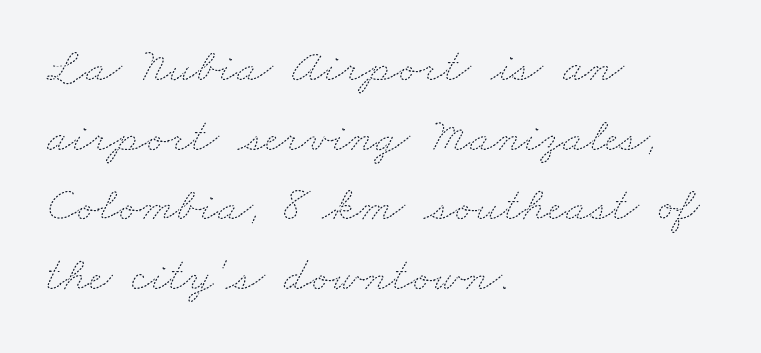
The image shows 49 px thin, wide type; set left-aligned, normal line spacing (1.42x), normal letter spacing, not underlined; medium stroke contrast and a small x-height.
